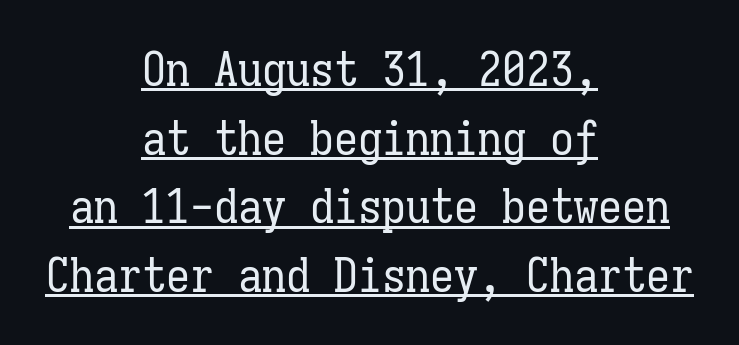
The image shows 48 px regular-weight, condensed type, upright, monospaced; set centered, normal line spacing (1.43x), normal letter spacing, underlined; low stroke contrast and a medium x-height.
